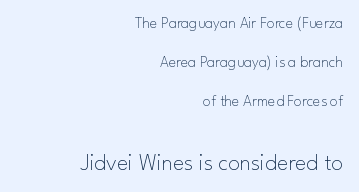
Q: Is the text bold? A: No.
Q: Is the text italic (slanted)? A: No, it is upright.
Q: Is the text underlined? A: No.
Q: How is the paragraph aligned? A: Right-aligned.
Q: Is the spacing between letters normal or unusually wide? A: Normal.
Q: Is the spacing between lines tight, normal or loose? A: Loose.
Q: Which block of text is set in a larger size, the first (top) or the second (bottom)? A: The second (bottom) one.
